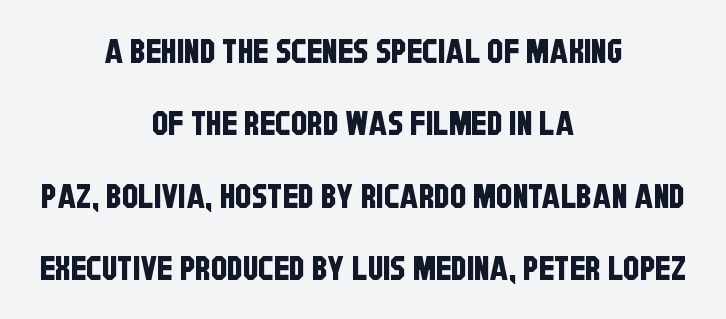
The image shows 33 px condensed sans-serif type; set centered, loose line spacing (2.19x), normal letter spacing, not underlined; low stroke contrast and a large x-height.
